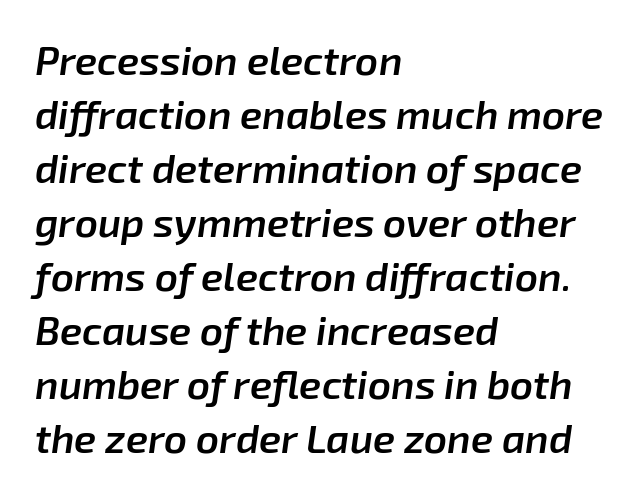
{"italic": "yes", "lean": "right", "slant_degrees": 8, "bold": "semi", "weight": "semibold", "width": "normal", "stroke_contrast": "low", "x_height": "medium", "monospaced": "no", "underline": "no", "align": "left", "line_spacing": "normal", "line_spacing_ratio": 1.35, "letter_spacing": "normal", "letter_spacing_em": 0.0, "glyph_px": 40}
